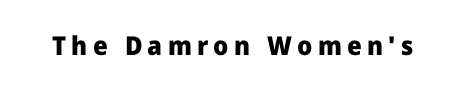
{"italic": "no", "bold": "yes", "underline": "no", "letter_spacing": "wide", "letter_spacing_em": 0.2, "glyph_px": 26}
